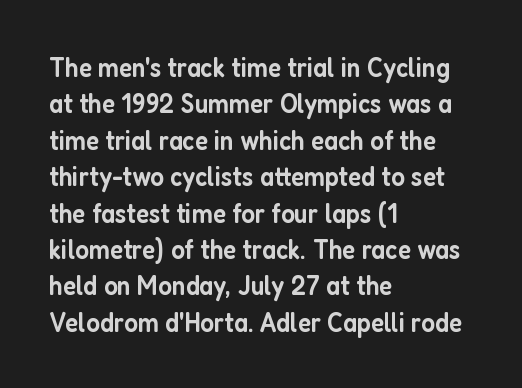
How would I describe the line gaps? Plain and ordinary. The face used here is rendered with its standard letterfit. A typesetter would call this proportional, since set widths differ per character. The foot of each line stays bare and open. Unlike italic type, these characters show no tilt at all. Nothing sits at the stroke ends, so this counts as sans-serif.
